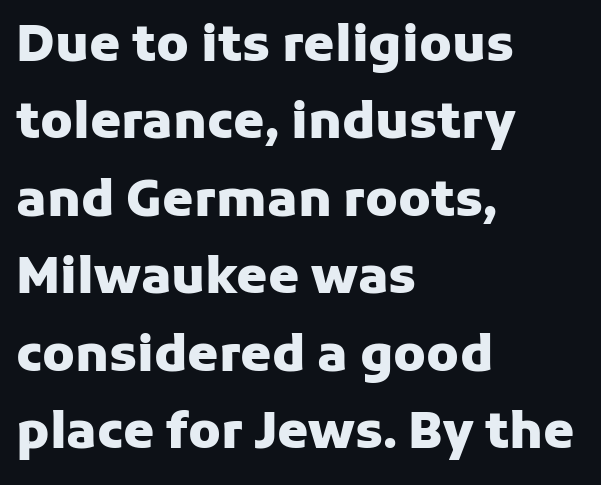
The image shows 50 px heavy sans-serif type, upright; set left-aligned, normal line spacing (1.55x), normal letter spacing, not underlined; low stroke contrast and a medium x-height.
